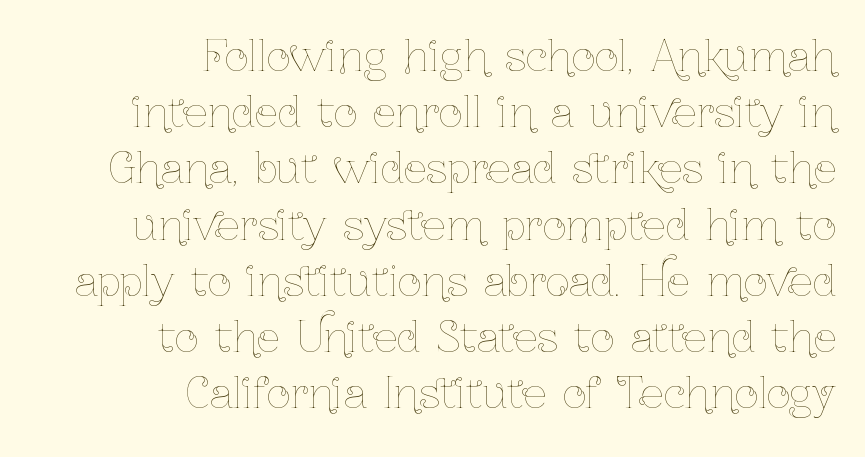
The image shows 41 px thin, condensed type, upright; set right-aligned, normal line spacing (1.37x), normal letter spacing, not underlined; low stroke contrast and a medium x-height.
